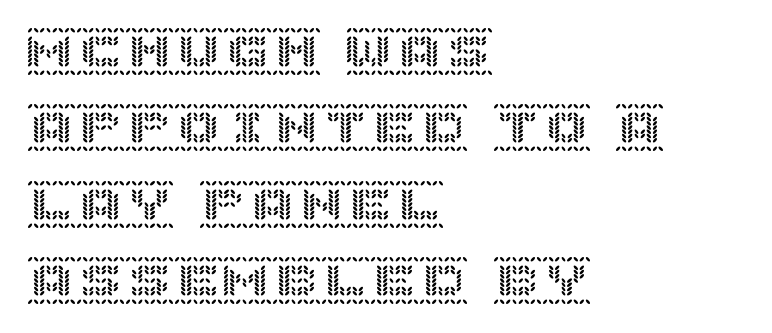
Q: Is the text italic (slanted)? A: No, it is upright.
Q: Is the text underlined? A: No.
Q: How is the paragraph aligned? A: Left-aligned.
Q: Is the spacing between letters normal or unusually wide? A: Normal.
Q: Is the spacing between lines tight, normal or loose? A: Normal.
Q: Width (condensed, normal, or wide)? A: Normal.
Q: x-height? A: Large.
